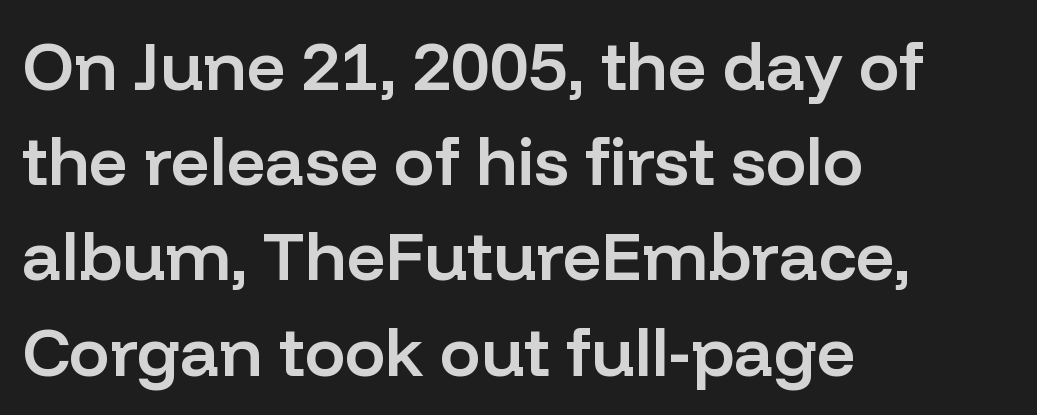
{"serif": "no", "italic": "no", "bold": "semi", "weight": "semibold", "width": "normal", "stroke_contrast": "low", "x_height": "medium", "monospaced": "no", "underline": "no", "align": "left", "line_spacing": "normal", "line_spacing_ratio": 1.4, "letter_spacing": "normal", "letter_spacing_em": 0.0, "glyph_px": 68}
